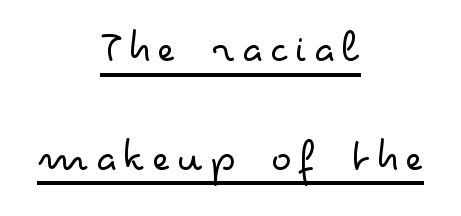
The lettering holds an erect, upright posture throughout. The face used here is proportionally spaced, like ordinary book or web type. Compared with a typical body face, this is equally light or lighter still. Horizontal bands of white between lines are thick stripes. Observe the absence of serifs on each vertical stroke in this sample.
